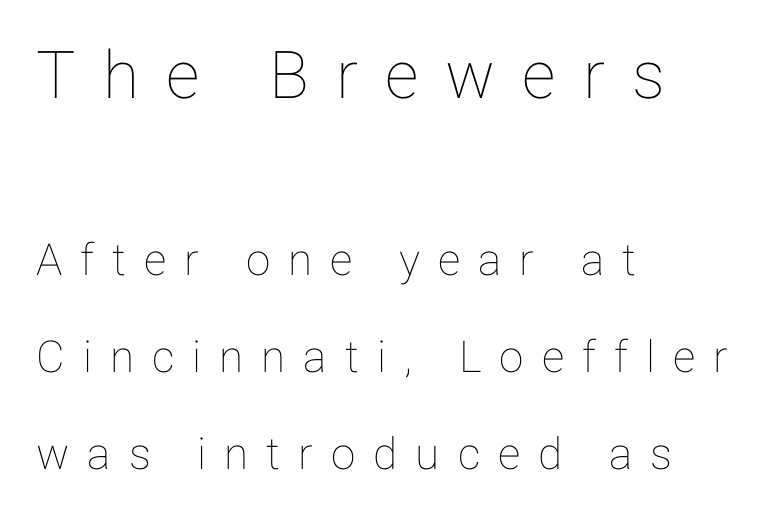
The image shows 66 px text type, upright; set left-aligned, loose line spacing (2.2x), unusually wide letter spacing (+0.41 em), not underlined; the first (top) block is 1.5x larger; low stroke contrast and a medium x-height.
